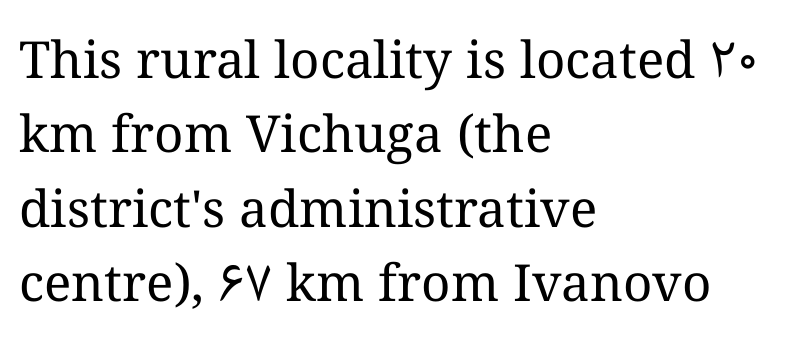
Do the characters align in a grid? No, the font is proportional. Upright lettering throughout. The rag falls on the right side of this text block. How are the letters spaced? Ordinarily, with no added tracking. Vertical stems look standard width or narrower in stroke.
